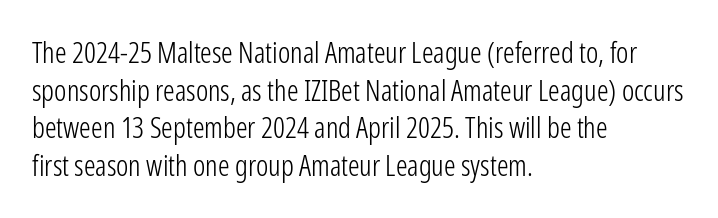
Q: Is the text bold? A: No.
Q: Is the text italic (slanted)? A: No, it is upright.
Q: Is the typeface a serif or a sans-serif typeface? A: Sans-serif.
Q: Is the text underlined? A: No.
Q: How is the paragraph aligned? A: Left-aligned.
Q: Is the spacing between letters normal or unusually wide? A: Normal.
Q: Is the spacing between lines tight, normal or loose? A: Normal.
Q: Width (condensed, normal, or wide)? A: Condensed.
Q: Stroke contrast? A: Low.
Q: x-height? A: Medium.
Q: Monospaced? A: No.
